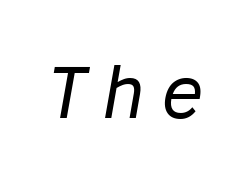
Q: Is the text bold? A: No.
Q: Is the text italic (slanted)? A: Yes, it leans right by about 10 degrees.
Q: Is the text underlined? A: No.
Q: Is the spacing between letters normal or unusually wide? A: Unusually wide.
Q: Width (condensed, normal, or wide)? A: Normal.
Q: Stroke contrast? A: Low.
Q: x-height? A: Medium.
Q: Monospaced? A: No.
